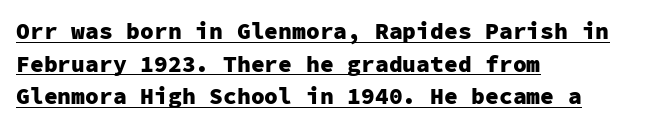
The lettering is marked with a stroke running underneath it. Chunky letters — that's bold for sure. The horizontal fit of the characters is conventional and even. Notice how descenders clear the ascenders below comfortably — that's standard leading. Designer's note — italics off, roman on. Visually the block forms a straight wall on the left and a jagged coastline on the right.
